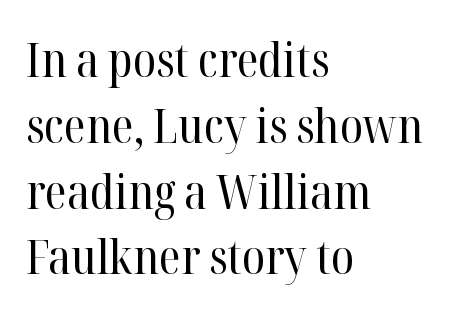
When letters stand straight like this, we call the style roman or upright. The cut favours lightness, reaching ordinary text weight at its darkest. Rows of type keep a routine distance in the vertical direction. Does the copy run flush right? No — it runs flush left.
